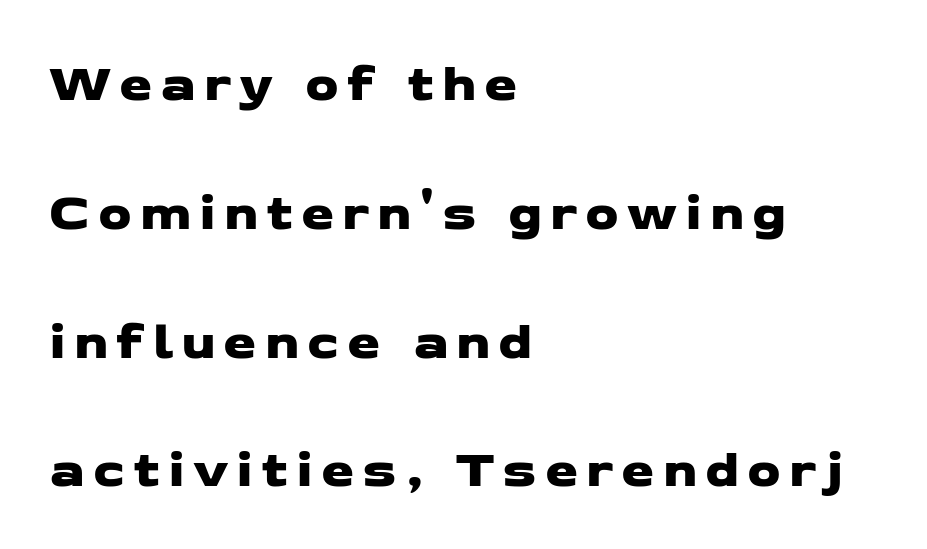
{"serif": "no", "width": "wide", "stroke_contrast": "low", "x_height": "medium", "monospaced": "no", "underline": "no", "align": "left", "line_spacing": "loose", "line_spacing_ratio": 2.43, "glyph_px": 53}
